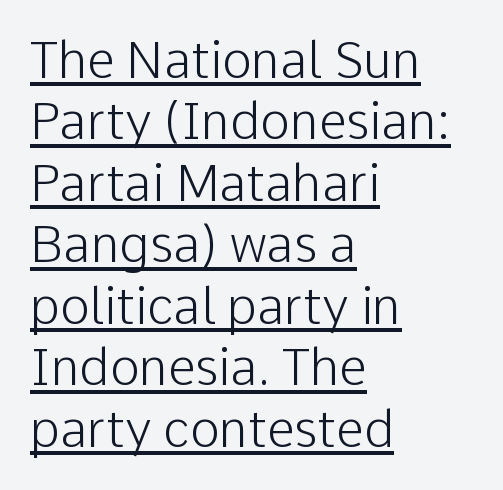
{"serif": "no", "italic": "no", "bold": "no", "weight": "light", "width": "normal", "stroke_contrast": "low", "x_height": "medium", "monospaced": "no", "underline": "yes", "align": "left", "line_spacing_ratio": 1.23, "letter_spacing": "normal", "letter_spacing_em": 0.0, "glyph_px": 50}
